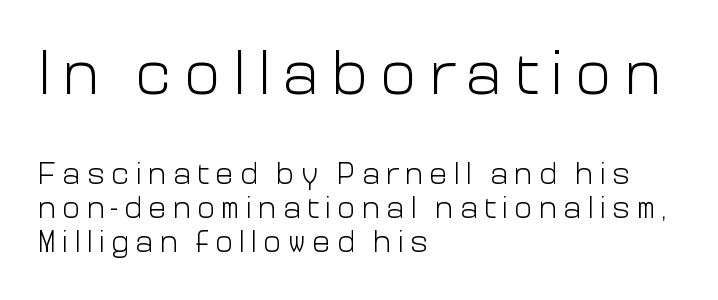
Has an underline been added? It has not. No chunkiness to these letters — they're not bold. The face used here appears at its bigger size in the upper chunk. Type style note: lacks serifs. Spacing verdict: proportional, widths tailored to each character.
